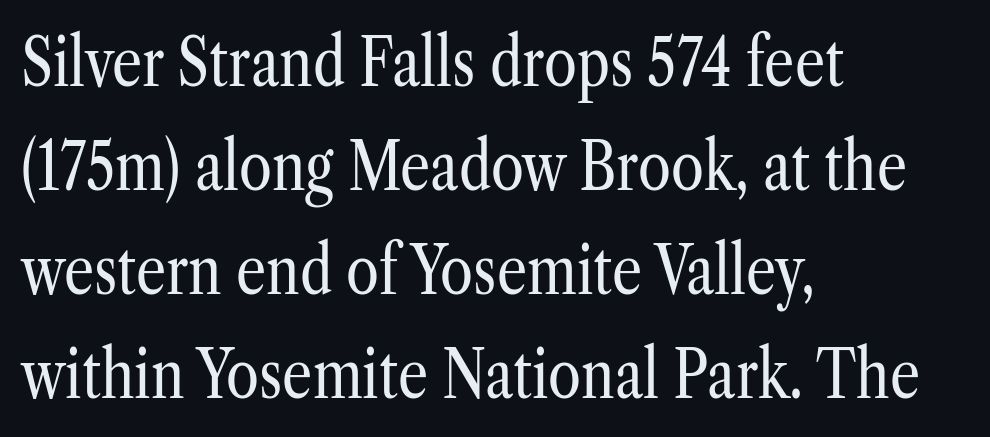
These lines are composed in type with serifs. No word sits above an underline. The leading is moderate, giving the passage an even texture. Layout note: lines flush left. The lettering stays uniformly vertical, giving the passage a roman look. A light-to-regular cut is what we see here.
